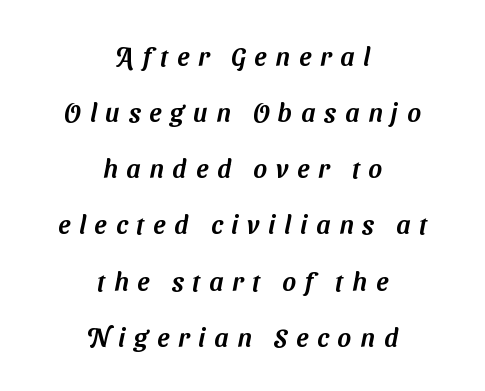
The image shows 26 px text type; set centered, loose line spacing (2.16x), unusually wide letter spacing (+0.34 em), not underlined.
